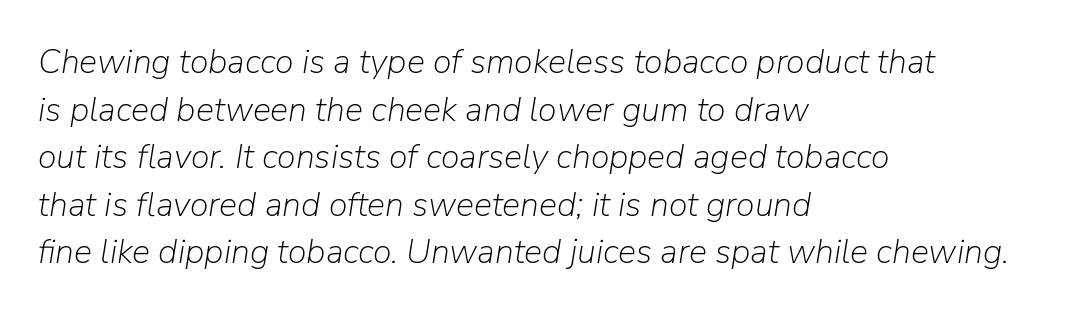
{"italic": "yes", "lean": "right", "slant_degrees": 9, "bold": "no", "weight": "light", "width": "normal", "stroke_contrast": "low", "x_height": "medium", "monospaced": "no", "underline": "no", "align": "left", "line_spacing": "normal", "line_spacing_ratio": 1.4, "letter_spacing": "normal", "letter_spacing_em": 0.0, "glyph_px": 34}
